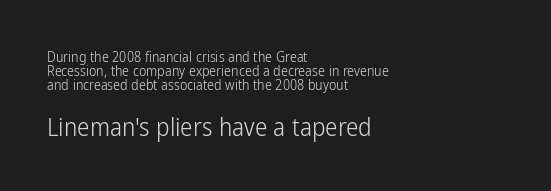
Q: Is the text bold? A: No.
Q: Is the text italic (slanted)? A: No, it is upright.
Q: Is the text underlined? A: No.
Q: How is the paragraph aligned? A: Left-aligned.
Q: Is the spacing between letters normal or unusually wide? A: Normal.
Q: Is the spacing between lines tight, normal or loose? A: Tight.
Q: Which block of text is set in a larger size, the first (top) or the second (bottom)? A: The second (bottom) one.
